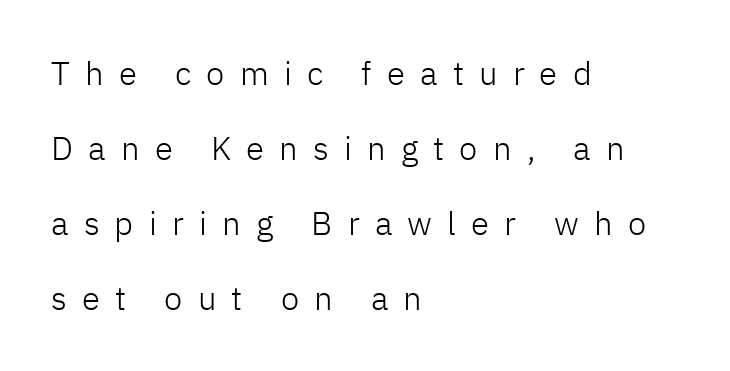
Q: Is the text bold? A: No.
Q: Is the text italic (slanted)? A: No, it is upright.
Q: Is the typeface a serif or a sans-serif typeface? A: Sans-serif.
Q: Is the text underlined? A: No.
Q: How is the paragraph aligned? A: Left-aligned.
Q: Is the spacing between letters normal or unusually wide? A: Unusually wide.
Q: Is the spacing between lines tight, normal or loose? A: Loose.
Q: Width (condensed, normal, or wide)? A: Normal.
Q: Stroke contrast? A: Low.
Q: x-height? A: Medium.
Q: Monospaced? A: No.
